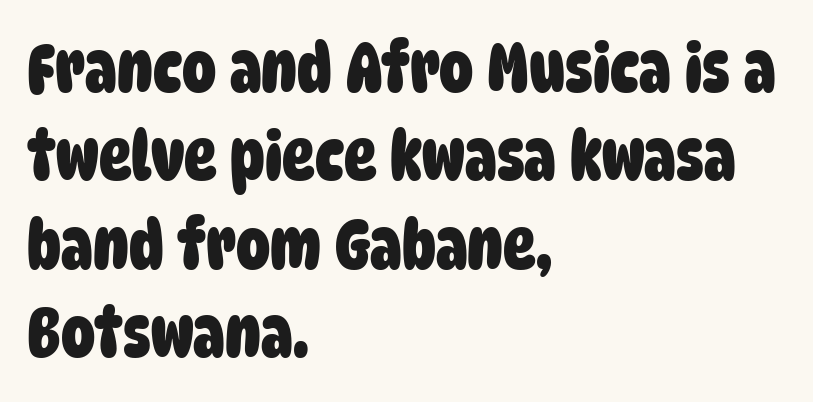
{"serif": "no", "bold": "yes", "weight": "heavy", "width": "condensed", "stroke_contrast": "low", "x_height": "large", "monospaced": "no", "underline": "no", "align": "left", "line_spacing": "normal", "line_spacing_ratio": 1.3, "letter_spacing": "normal", "letter_spacing_em": 0.0, "glyph_px": 68}
